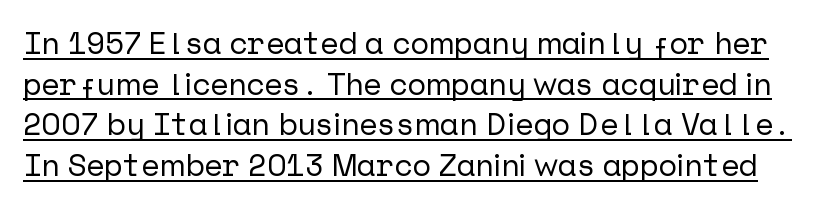
{"serif": "no", "italic": "no", "width": "normal", "stroke_contrast": "low", "x_height": "medium", "underline": "yes", "line_spacing": "normal", "line_spacing_ratio": 1.31, "letter_spacing": "normal", "letter_spacing_em": 0.0, "glyph_px": 31}
